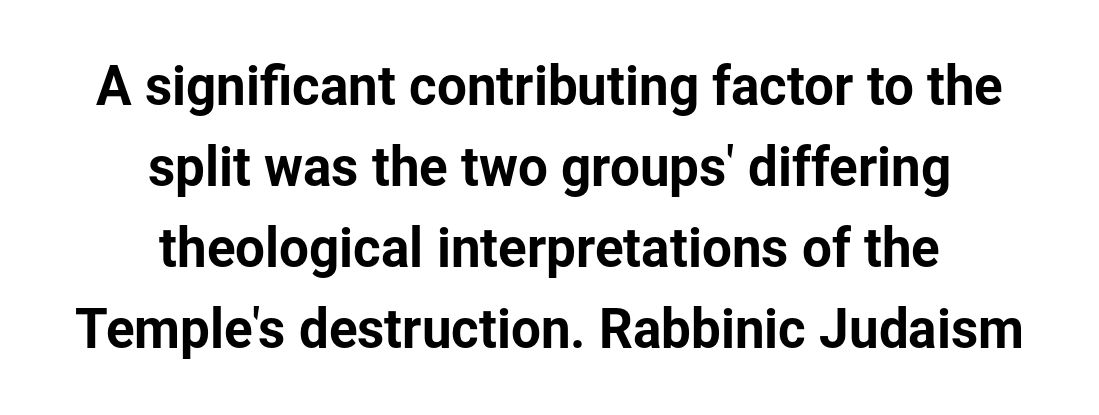
Q: Is the text italic (slanted)? A: No, it is upright.
Q: Is the typeface a serif or a sans-serif typeface? A: Sans-serif.
Q: Is the text underlined? A: No.
Q: How is the paragraph aligned? A: Centered.
Q: Is the spacing between letters normal or unusually wide? A: Normal.
Q: Is the spacing between lines tight, normal or loose? A: Normal.
Q: Width (condensed, normal, or wide)? A: Normal.
Q: Stroke contrast? A: Low.
Q: x-height? A: Medium.
Q: Monospaced? A: No.
